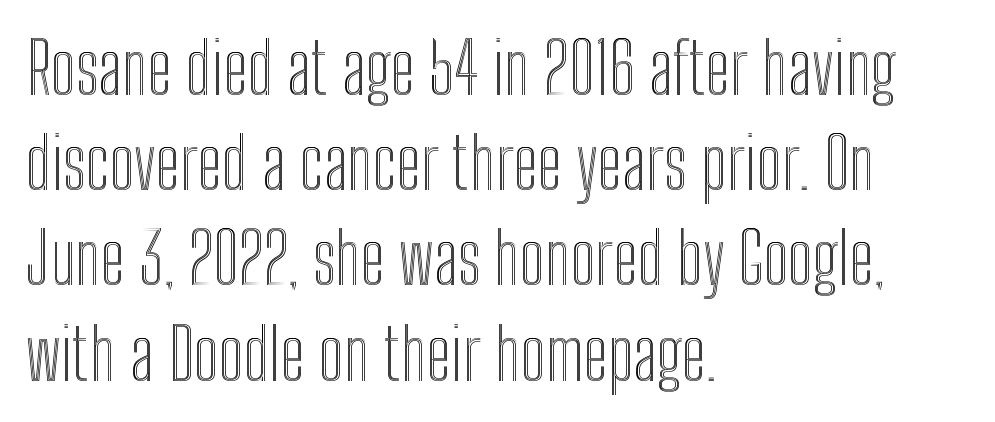
{"italic": "no", "width": "condensed", "x_height": "medium", "monospaced": "no", "underline": "no", "align": "left", "line_spacing": "normal", "line_spacing_ratio": 1.36, "letter_spacing": "normal", "letter_spacing_em": 0.0, "glyph_px": 70}
